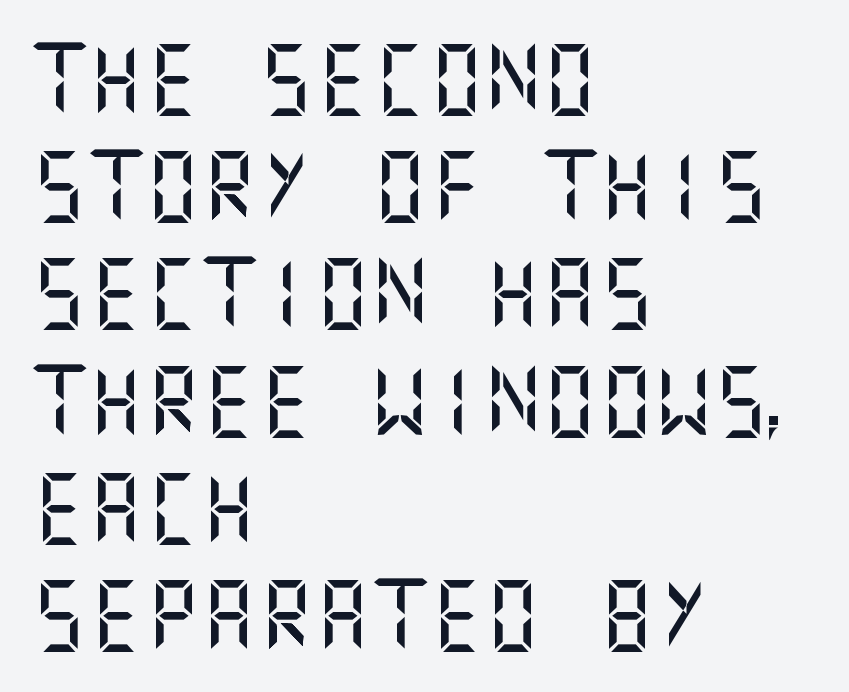
Q: Is the text italic (slanted)? A: No, it is upright.
Q: Is the typeface a serif or a sans-serif typeface? A: Sans-serif.
Q: Is the text underlined? A: No.
Q: How is the paragraph aligned? A: Left-aligned.
Q: Is the spacing between letters normal or unusually wide? A: Normal.
Q: Is the spacing between lines tight, normal or loose? A: Normal.
Q: Width (condensed, normal, or wide)? A: Normal.
Q: Stroke contrast? A: Medium.
Q: x-height? A: Large.
